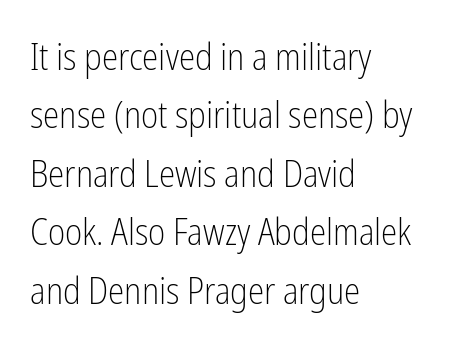
Q: Is the text bold? A: No.
Q: Is the text italic (slanted)? A: No, it is upright.
Q: Is the typeface a serif or a sans-serif typeface? A: Sans-serif.
Q: Is the text underlined? A: No.
Q: How is the paragraph aligned? A: Left-aligned.
Q: Is the spacing between letters normal or unusually wide? A: Normal.
Q: Is the spacing between lines tight, normal or loose? A: Normal.
Q: Width (condensed, normal, or wide)? A: Condensed.
Q: Stroke contrast? A: Low.
Q: x-height? A: Medium.
Q: Monospaced? A: No.
